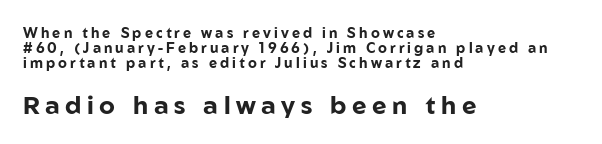
The image shows 25 px bold type, upright; set left-aligned, tight line spacing (1.08x), unusually wide letter spacing (+0.22 em), not underlined; the second (bottom) block is 1.79x larger.
